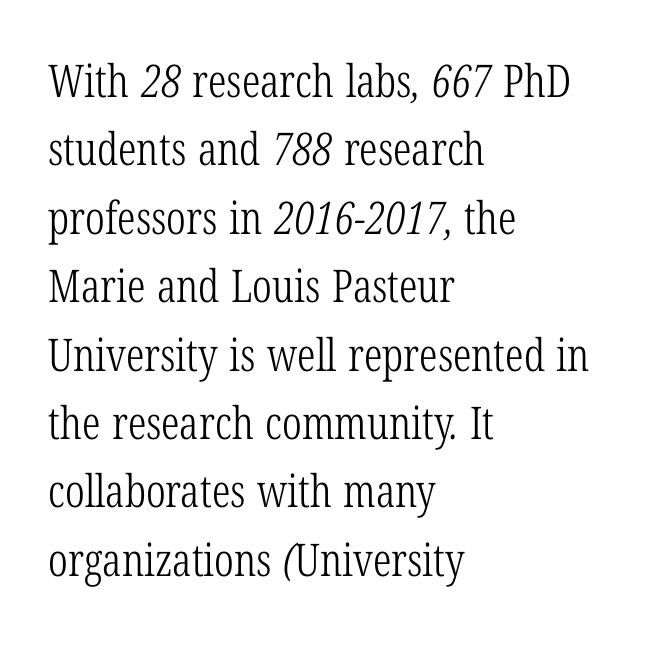
The image shows 45 px light, condensed serif type; set left-aligned, normal line spacing (1.52x), normal letter spacing, not underlined; low stroke contrast and a medium x-height.
